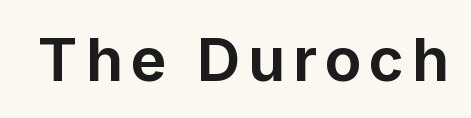
{"serif": "no", "italic": "no", "bold": "yes", "weight": "bold", "width": "normal", "stroke_contrast": "low", "x_height": "medium", "monospaced": "no", "underline": "no", "glyph_px": 60}
